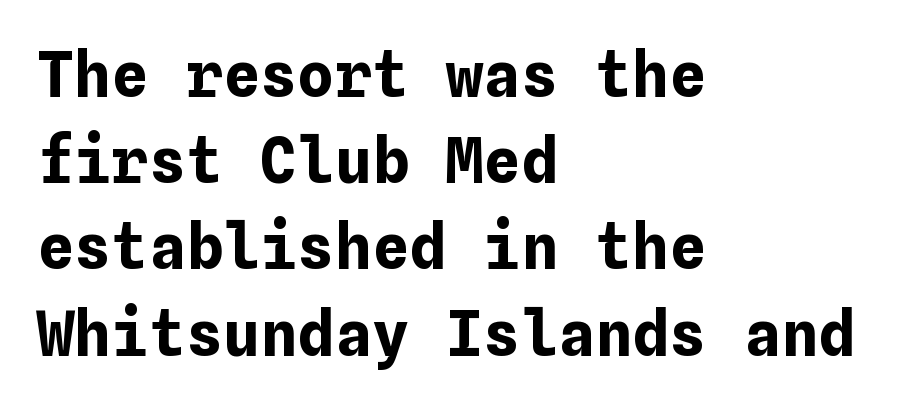
Vertical spacing — default. The setting favours the left margin, as ordinary paragraphs usually do. Standard letterfit; no display-style spreading of the glyphs. The passage shown is emphatically bold.
